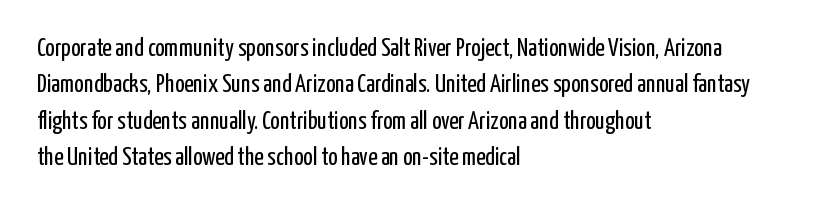
{"italic": "no", "bold": "no", "underline": "no", "align": "left", "line_spacing": "normal", "line_spacing_ratio": 1.46, "letter_spacing": "normal", "letter_spacing_em": 0.0, "glyph_px": 25}
